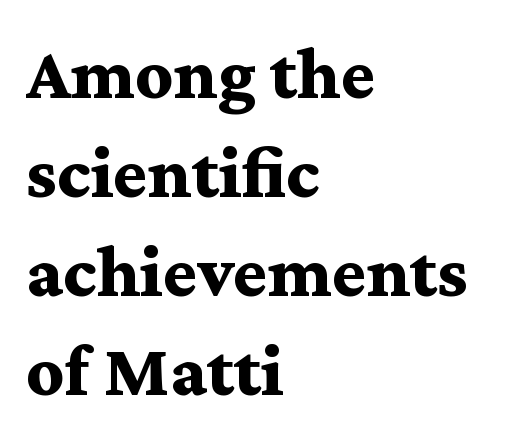
Varying glyph widths throughout — classic text-font behaviour. Letter spacing: default. Quick note: not italic, upright. I'd describe the lettering as bold — thick and assertive. Descenders are the only things crossing below the line. Quick note: interline space is typical.
